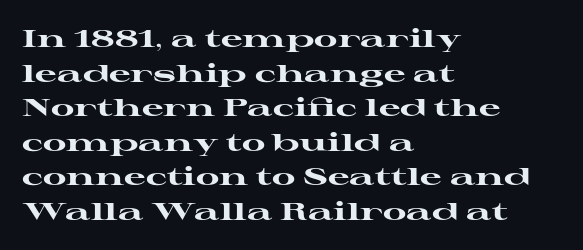
The image shows 24 px bold type, upright; set left-aligned, normal line spacing (1.44x), normal letter spacing, not underlined.
